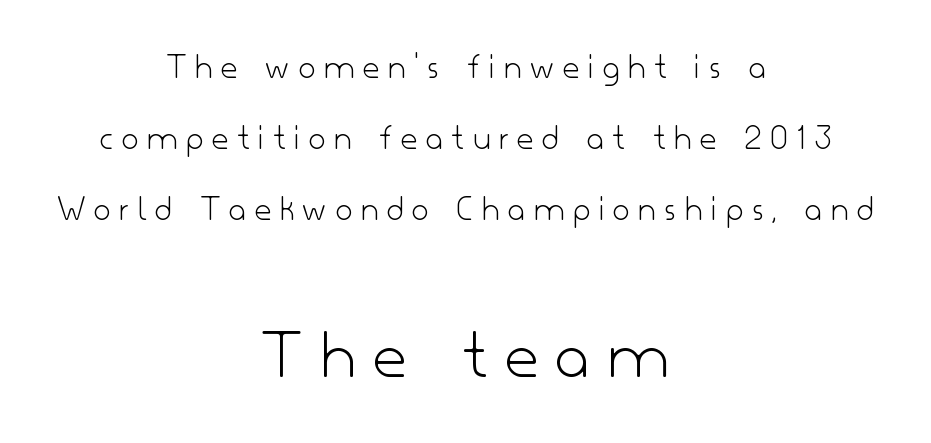
{"serif": "no", "italic": "no", "bold": "no", "weight": "light", "width": "normal", "stroke_contrast": "low", "x_height": "small", "monospaced": "no", "underline": "no", "align": "center", "line_spacing": "loose", "line_spacing_ratio": 1.97, "letter_spacing": "wide", "letter_spacing_em": 0.25, "larger_block": "second", "size_ratio": 2.03, "glyph_px": 73}
